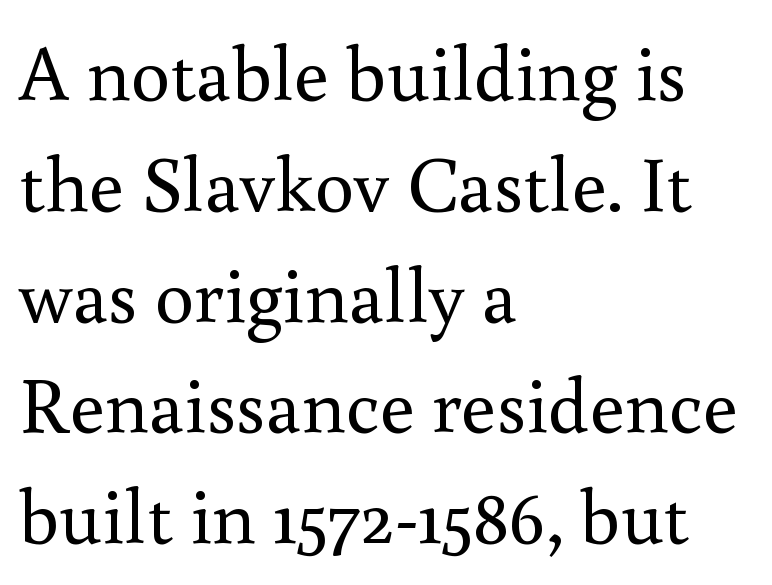
The face looks like a standard text weight, possibly lighter. Upright lettering throughout. Quick note: interline space is typical. This is serif lettering, the kind often seen in printed books. Observe the ordinary spacing: letters are neighbours, not strangers. These lines are rendered in a variable-pitch font.
